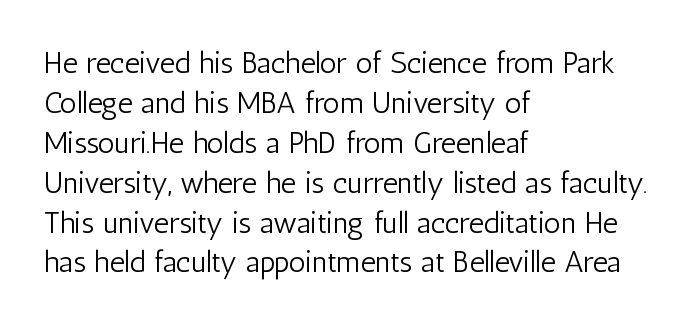
The image shows 30 px light, condensed sans-serif type, upright; set left-aligned, normal line spacing (1.33x), normal letter spacing, not underlined; low stroke contrast and a medium x-height.
